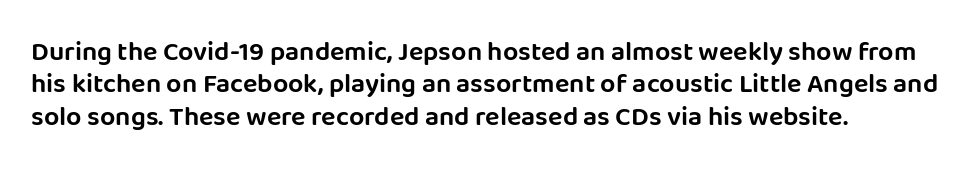
The image shows 27 px text type, upright; set line spacing 1.2x, normal letter spacing, not underlined.
